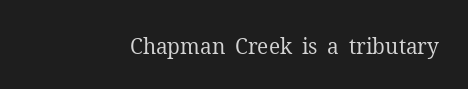
The passage shown is not underscored anywhere. The font's upright variant was chosen for this text. Stems here are at most as thick as an everyday book face. Observe the ordinary spacing: letters are neighbours, not strangers.
